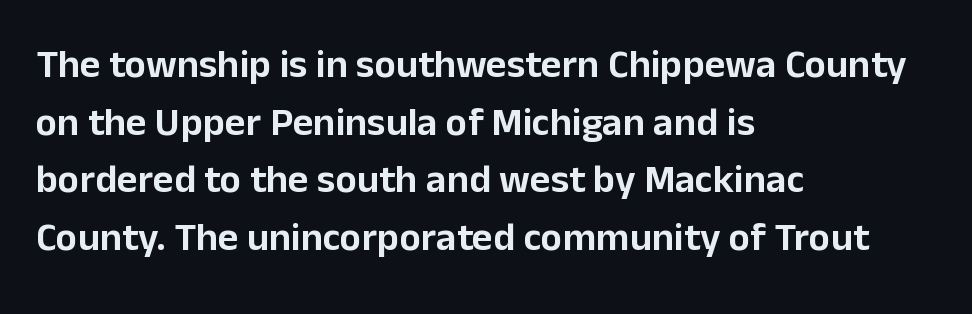
You can tell it's not italic because the verticals are truly vertical. The strip under each line holds only bare page. Layout note: lines flush left. Students, note that the glyphs here touch the page at normal intervals. Is this a fixed-width face? No — the glyphs have proportional, varying widths. Grotesque or geometric, the face here clearly has no serifs.
